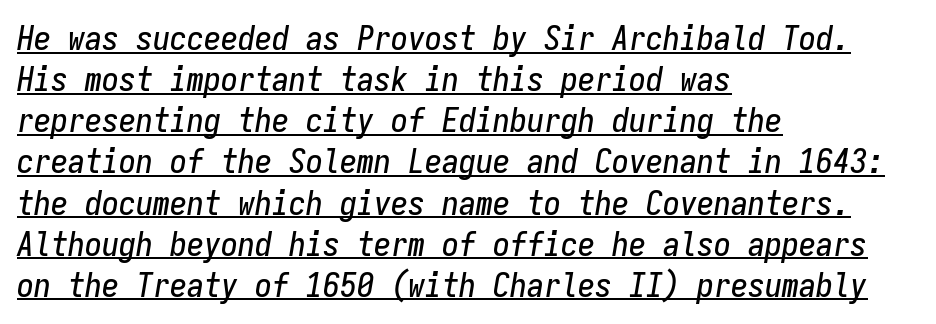
{"italic": "yes", "lean": "right", "slant_degrees": 9, "width": "condensed", "stroke_contrast": "low", "x_height": "medium", "monospaced": "yes", "underline": "yes", "align": "left", "line_spacing_ratio": 1.21, "letter_spacing": "normal", "letter_spacing_em": 0.0, "glyph_px": 34}
